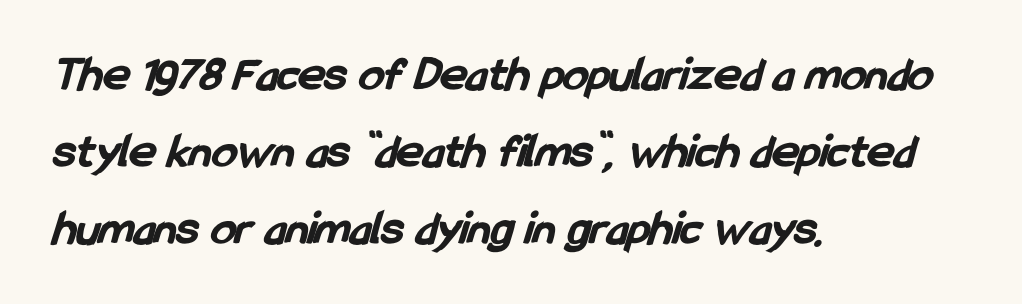
Q: Is the text bold? A: Yes.
Q: Is the typeface a serif or a sans-serif typeface? A: Sans-serif.
Q: Is the text underlined? A: No.
Q: How is the paragraph aligned? A: Left-aligned.
Q: Is the spacing between letters normal or unusually wide? A: Normal.
Q: Is the spacing between lines tight, normal or loose? A: Normal.
Q: Width (condensed, normal, or wide)? A: Condensed.
Q: Stroke contrast? A: Low.
Q: x-height? A: Medium.
Q: Monospaced? A: No.
